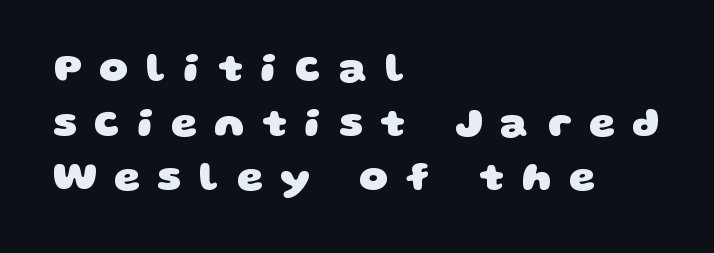
Loose tracking; the words dissolve into strings of separated letters. I'd call this a sans setting — the letters go barefoot. Nobody drew a line under any word here. The face used here is proportionally spaced, like ordinary book or web type. Teacher's note: observe the even left margin — that is flush-left alignment. The sample has been set heavy, in full bold.
